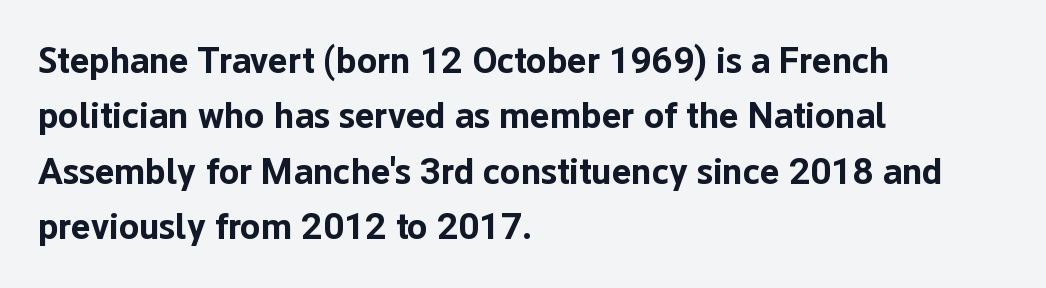
The image shows 37 px bold sans-serif type, upright; set left-aligned, normal line spacing (1.5x), normal letter spacing, not underlined; low stroke contrast and a medium x-height.
